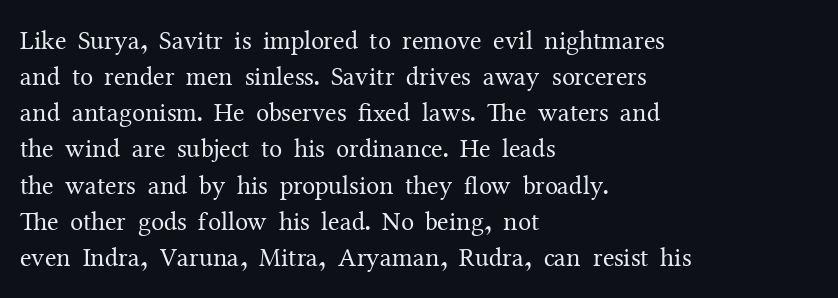
The image shows 26 px text type, upright; set left-aligned, normal line spacing (1.39x), normal letter spacing, not underlined.
